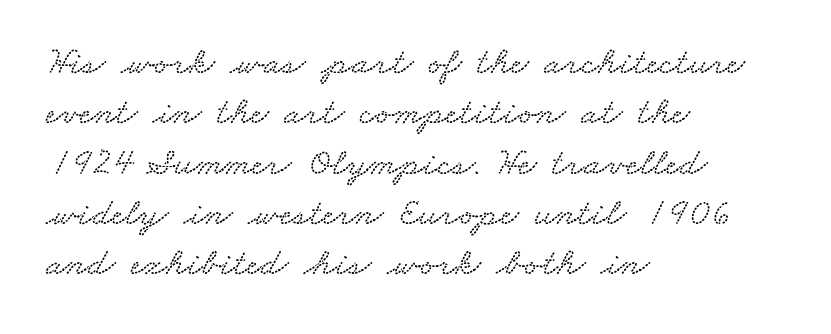
Q: Is the text underlined? A: No.
Q: How is the paragraph aligned? A: Left-aligned.
Q: Is the spacing between letters normal or unusually wide? A: Normal.
Q: Is the spacing between lines tight, normal or loose? A: Normal.
Q: Width (condensed, normal, or wide)? A: Wide.
Q: Stroke contrast? A: Low.
Q: x-height? A: Small.
Q: Monospaced? A: No.
